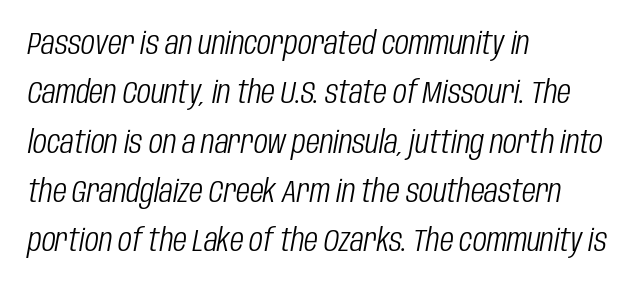
{"italic": "yes", "lean": "right", "slant_degrees": 10, "bold": "no", "weight": "light", "width": "condensed", "stroke_contrast": "low", "x_height": "large", "monospaced": "no", "underline": "no", "align": "left", "line_spacing": "normal", "line_spacing_ratio": 1.54, "letter_spacing": "normal", "letter_spacing_em": 0.0, "glyph_px": 32}
